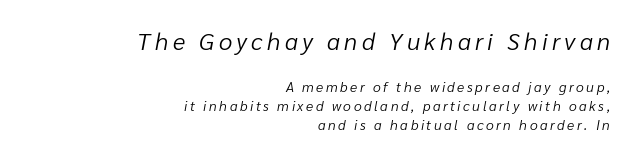
The upper block of text is set noticeably larger than the block beneath it. No chunkiness to these letters — they're not bold. Check under the words: just untouched page. Students, observe: this is what conventionally led text looks like.
